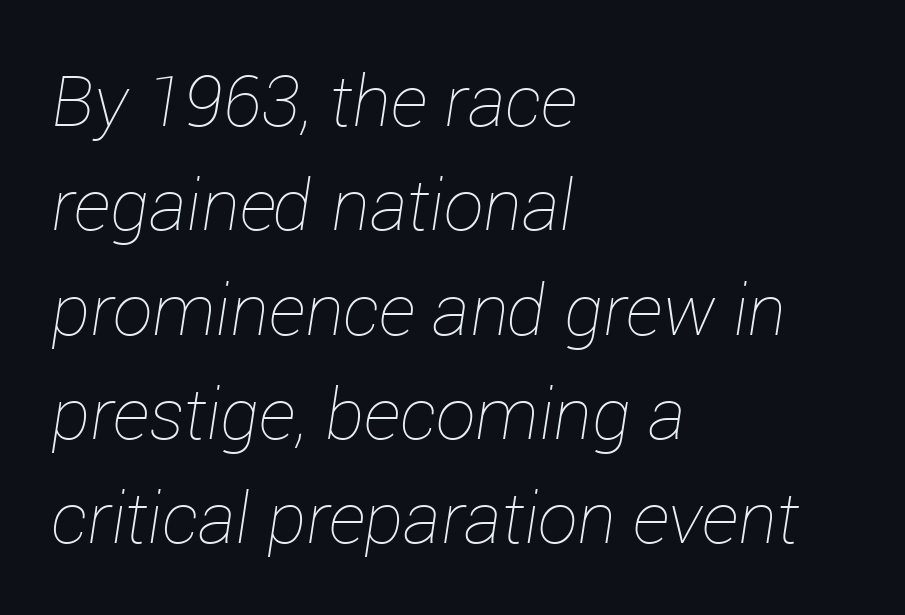
Q: Is the text bold? A: No.
Q: Is the text italic (slanted)? A: Yes, it leans right by about 12 degrees.
Q: Is the text underlined? A: No.
Q: How is the paragraph aligned? A: Left-aligned.
Q: Is the spacing between letters normal or unusually wide? A: Normal.
Q: Is the spacing between lines tight, normal or loose? A: Normal.
Q: Width (condensed, normal, or wide)? A: Normal.
Q: Stroke contrast? A: Low.
Q: x-height? A: Medium.
Q: Monospaced? A: No.
